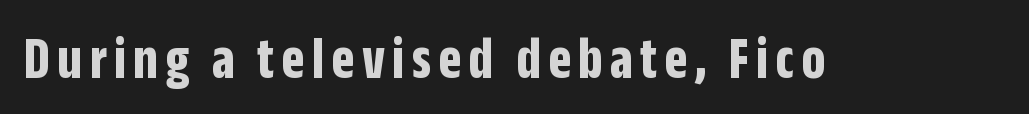
Q: Is the text bold? A: Yes.
Q: Is the text italic (slanted)? A: No, it is upright.
Q: Is the typeface a serif or a sans-serif typeface? A: Sans-serif.
Q: Is the text underlined? A: No.
Q: Width (condensed, normal, or wide)? A: Condensed.
Q: Stroke contrast? A: Low.
Q: x-height? A: Large.
Q: Monospaced? A: No.
